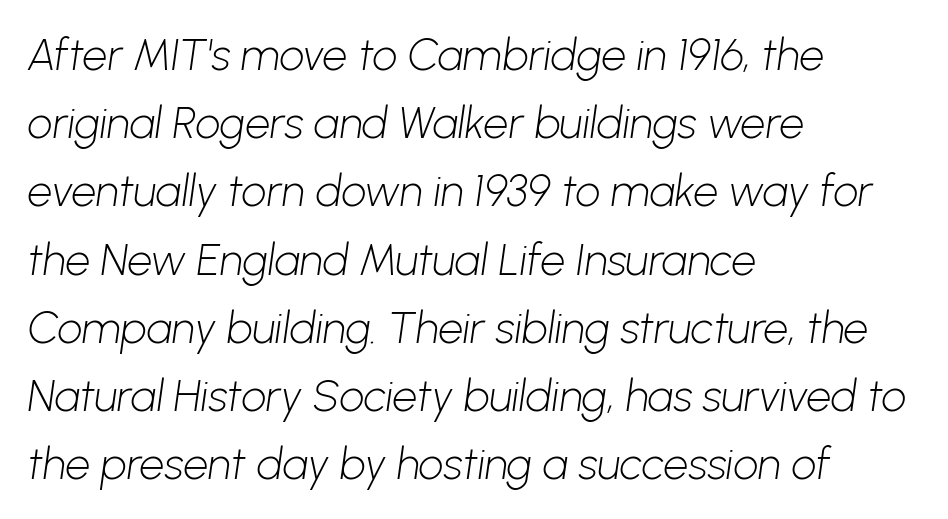
Q: Is the text bold? A: No.
Q: Is the typeface a serif or a sans-serif typeface? A: Sans-serif.
Q: Is the text underlined? A: No.
Q: How is the paragraph aligned? A: Left-aligned.
Q: Is the spacing between letters normal or unusually wide? A: Normal.
Q: Is the spacing between lines tight, normal or loose? A: Normal.
Q: Width (condensed, normal, or wide)? A: Normal.
Q: Stroke contrast? A: Low.
Q: x-height? A: Medium.
Q: Monospaced? A: No.
